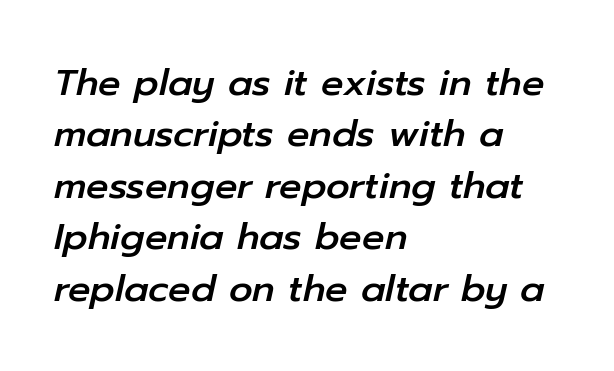
The image shows 37 px text type, italic (leaning right); set left-aligned, normal line spacing (1.39x), normal letter spacing, not underlined; low stroke contrast and a medium x-height.
